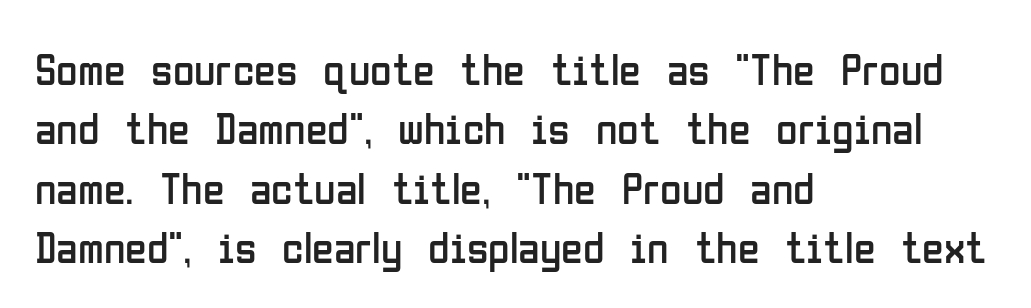
The image shows 44 px regular-weight, condensed sans-serif type, upright; set left-aligned, normal line spacing (1.35x), normal letter spacing, not underlined; low stroke contrast and a medium x-height.
